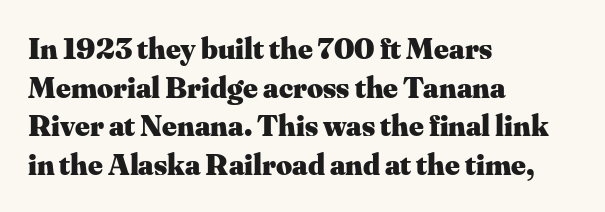
The image shows 31 px heavy serif type, upright; set left-aligned, normal line spacing (1.25x), normal letter spacing, not underlined; medium stroke contrast and a small x-height.
